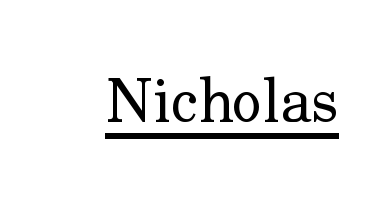
The image shows 62 px regular-weight serif type, upright; set normal letter spacing, underlined; low stroke contrast and a small x-height.
